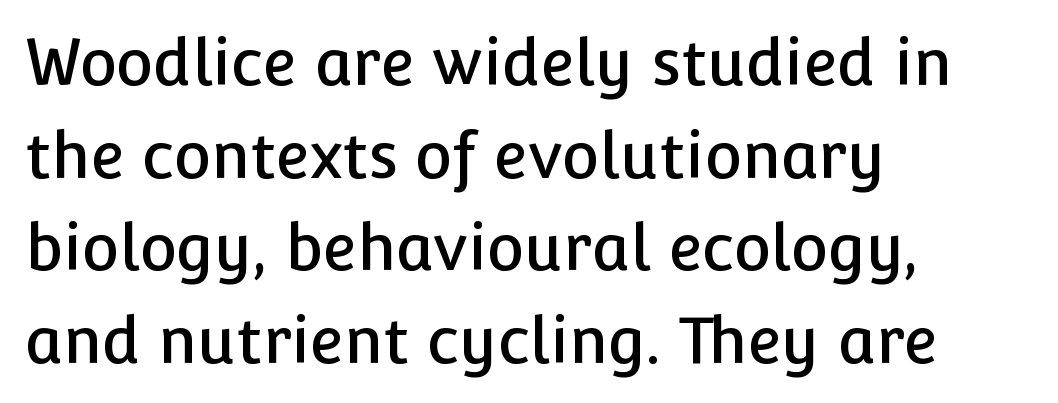
Q: Is the text italic (slanted)? A: No, it is upright.
Q: Is the typeface a serif or a sans-serif typeface? A: Sans-serif.
Q: Is the text underlined? A: No.
Q: How is the paragraph aligned? A: Left-aligned.
Q: Is the spacing between letters normal or unusually wide? A: Normal.
Q: Is the spacing between lines tight, normal or loose? A: Normal.
Q: Width (condensed, normal, or wide)? A: Normal.
Q: Stroke contrast? A: Low.
Q: x-height? A: Medium.
Q: Monospaced? A: No.
